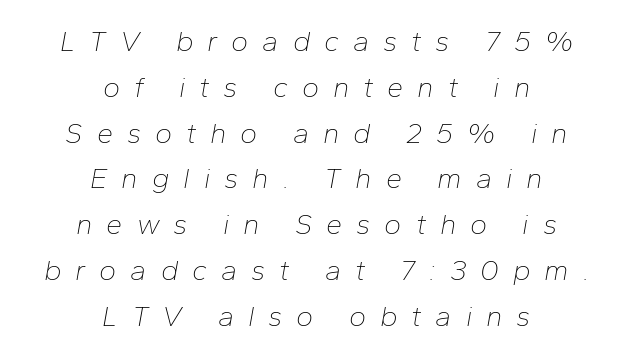
Q: Is the text bold? A: No.
Q: Is the text italic (slanted)? A: Yes, it leans right by about 10 degrees.
Q: Is the text underlined? A: No.
Q: How is the paragraph aligned? A: Centered.
Q: Is the spacing between letters normal or unusually wide? A: Unusually wide.
Q: Is the spacing between lines tight, normal or loose? A: Normal.
Q: Width (condensed, normal, or wide)? A: Normal.
Q: Stroke contrast? A: Low.
Q: x-height? A: Medium.
Q: Monospaced? A: No.
